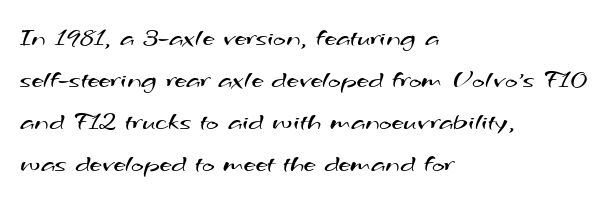
The compositor pushed each line to the left boundary. Summary of vertical rhythm: regular, with standard interline spacing. Honestly, there is no underline to notice here at all. Heft: none added — not bold.
